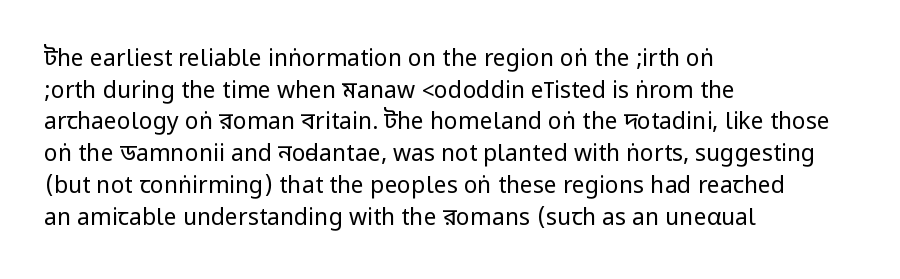
Q: Is the text bold? A: No.
Q: Is the text italic (slanted)? A: No, it is upright.
Q: Is the text underlined? A: No.
Q: How is the paragraph aligned? A: Left-aligned.
Q: Is the spacing between letters normal or unusually wide? A: Normal.
Q: Is the spacing between lines tight, normal or loose? A: Normal.
